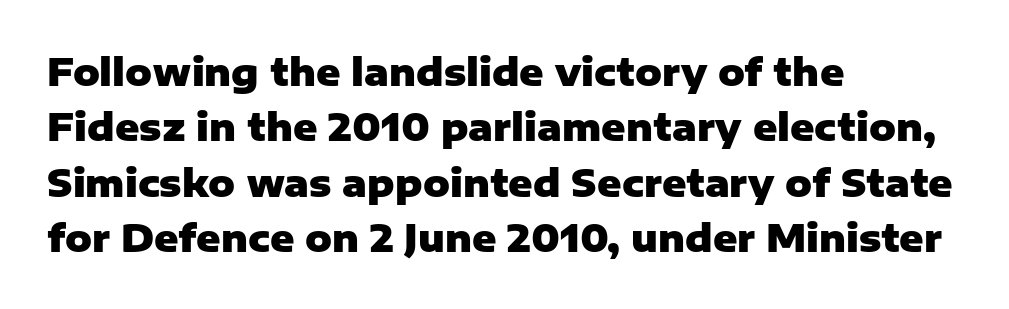
Q: Is the text bold? A: Yes.
Q: Is the text italic (slanted)? A: No, it is upright.
Q: Is the typeface a serif or a sans-serif typeface? A: Sans-serif.
Q: Is the text underlined? A: No.
Q: How is the paragraph aligned? A: Left-aligned.
Q: Is the spacing between letters normal or unusually wide? A: Normal.
Q: Is the spacing between lines tight, normal or loose? A: Normal.
Q: Width (condensed, normal, or wide)? A: Normal.
Q: Stroke contrast? A: Low.
Q: x-height? A: Medium.
Q: Monospaced? A: No.
